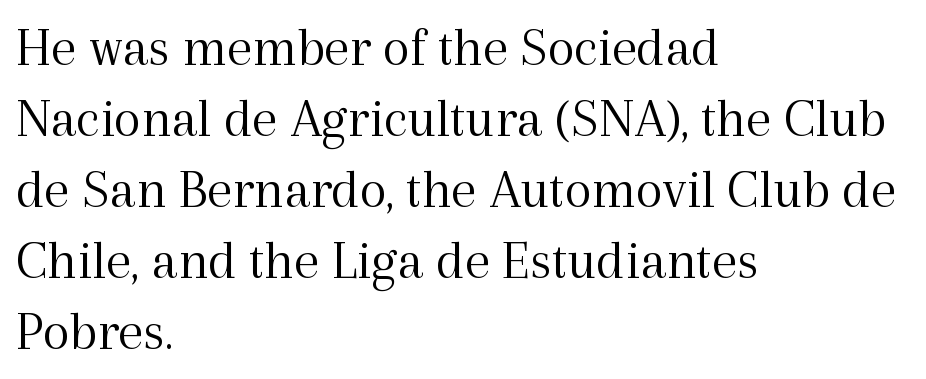
{"serif": "yes", "italic": "no", "bold": "no", "weight": "light", "width": "normal", "x_height": "medium", "monospaced": "no", "underline": "no", "align": "left", "line_spacing": "normal", "line_spacing_ratio": 1.27, "letter_spacing": "normal", "letter_spacing_em": 0.0, "glyph_px": 56}
